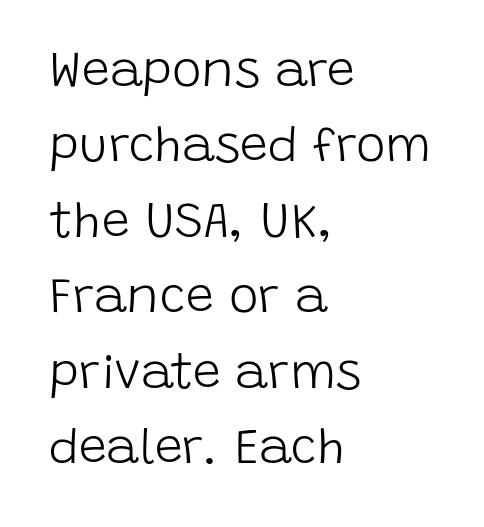
Nothing heavy about these letters — not bold at all. Compared with typical body copy, the letter spacing here is the same. How would I describe the line gaps? Plain and ordinary. This is sans-serif lettering, the kind often seen on screens and signage.
